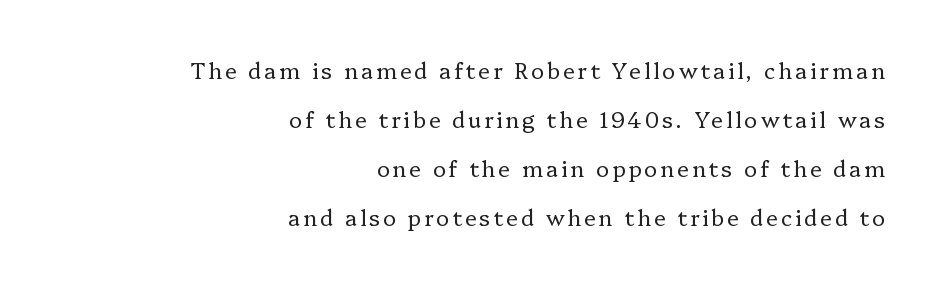
The image shows 22 px text type, upright; set right-aligned, loose line spacing (2.22x), not underlined.
